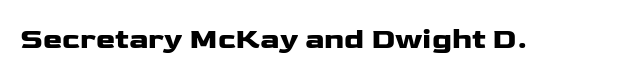
Q: Is the text italic (slanted)? A: No, it is upright.
Q: Is the typeface a serif or a sans-serif typeface? A: Sans-serif.
Q: Is the text underlined? A: No.
Q: Is the spacing between letters normal or unusually wide? A: Normal.
Q: Width (condensed, normal, or wide)? A: Wide.
Q: Stroke contrast? A: Low.
Q: x-height? A: Medium.
Q: Monospaced? A: No.
